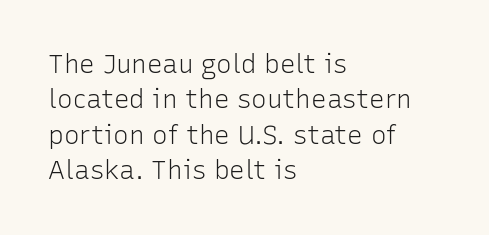
{"italic": "no", "bold": "no", "underline": "no", "align": "left", "line_spacing": "normal", "line_spacing_ratio": 1.36, "letter_spacing": "normal", "letter_spacing_em": 0.0, "glyph_px": 26}
